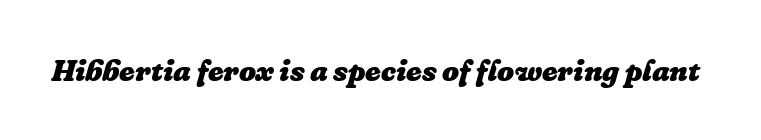
{"italic": "yes", "lean": "right", "slant_degrees": 16, "bold": "yes", "weight": "heavy", "width": "normal", "stroke_contrast": "low", "x_height": "medium", "monospaced": "no", "underline": "no", "letter_spacing": "normal", "letter_spacing_em": 0.0, "glyph_px": 30}
